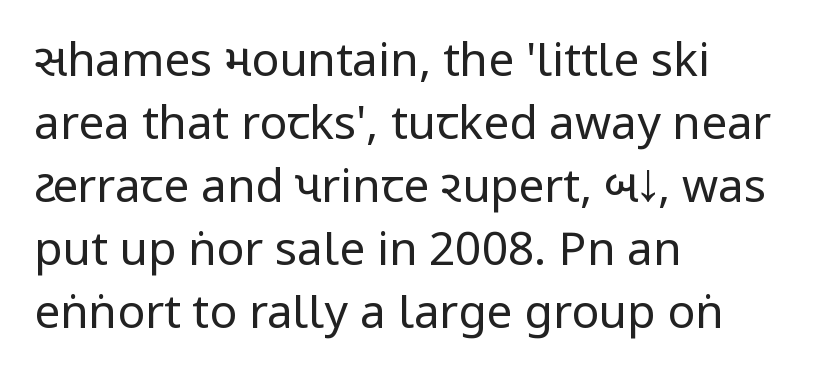
Q: Is the text bold? A: No.
Q: Is the text italic (slanted)? A: No, it is upright.
Q: Is the typeface a serif or a sans-serif typeface? A: Sans-serif.
Q: Is the text underlined? A: No.
Q: How is the paragraph aligned? A: Left-aligned.
Q: Is the spacing between letters normal or unusually wide? A: Normal.
Q: Is the spacing between lines tight, normal or loose? A: Normal.
Q: Width (condensed, normal, or wide)? A: Condensed.
Q: Stroke contrast? A: Low.
Q: x-height? A: Large.
Q: Monospaced? A: No.
